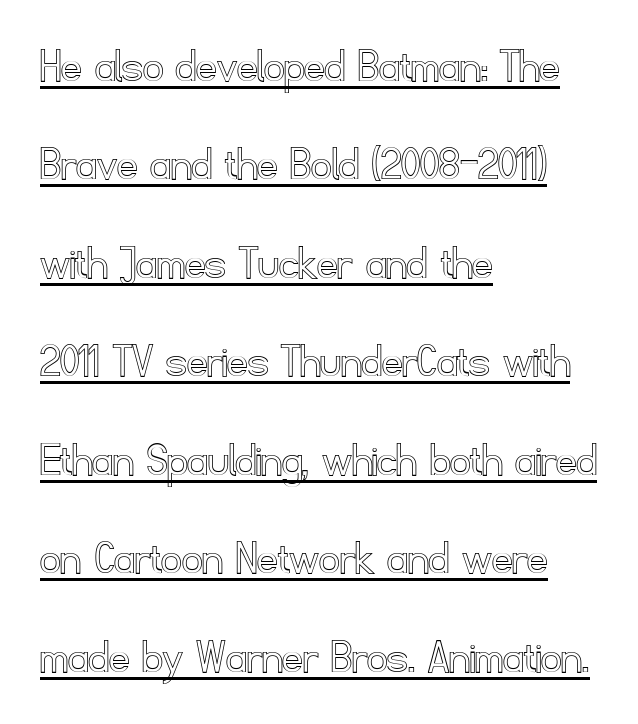
Does the lettering tilt? It doesn't — this is upright. Spacing verdict: proportional, widths tailored to each character. The face used here appears with an underline applied. The face used here is rendered with its standard letterfit. The space between consecutive lines is lavish.
